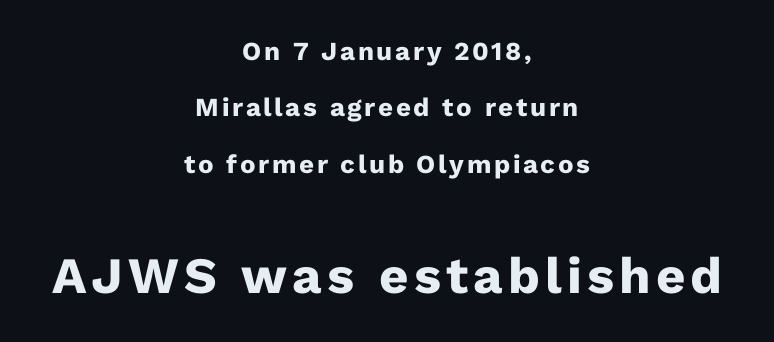
The image shows 51 px heavy sans-serif type, upright; set centered, loose line spacing (2.17x), not underlined; the second (bottom) block is 1.96x larger; low stroke contrast and a medium x-height.
